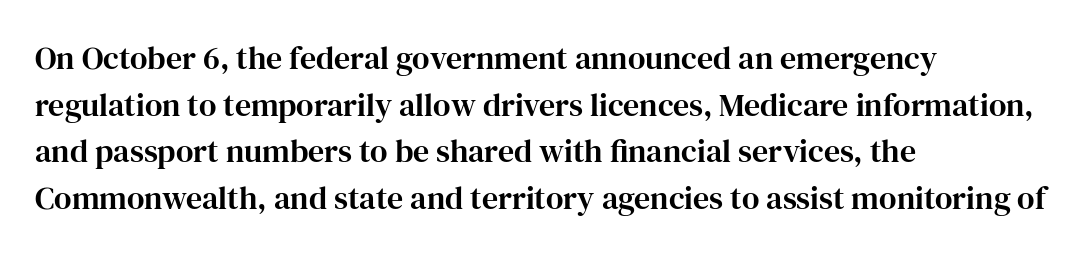
The gaps between neighbouring characters are ordinary and unremarkable. The type sits square on the baseline with zero lean. I'd call this a serif setting — the letters wear small feet. Each letter keeps its own natural width here, so spacing adapts to shape. Students, observe: this is what conventionally led text looks like. The foot of each line stays bare and open.
